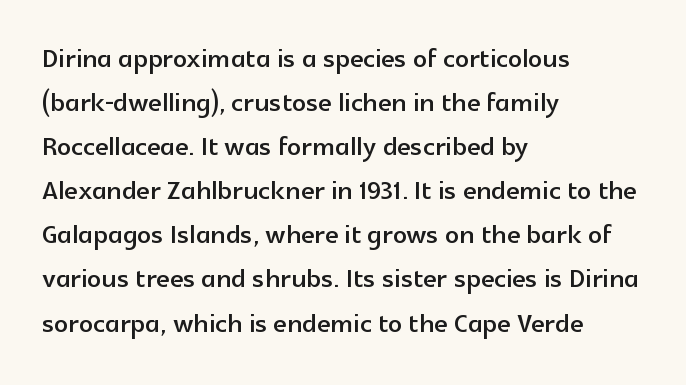
The image shows 35 px sans-serif type, upright; set left-aligned, normal line spacing (1.26x), normal letter spacing, not underlined; a medium x-height.
